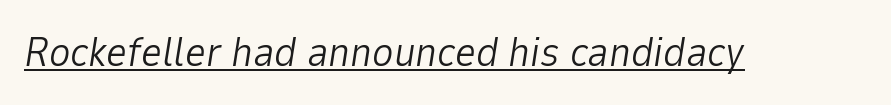
The image shows 41 px light type, italic (leaning right); set normal letter spacing, underlined; low stroke contrast and a medium x-height.
